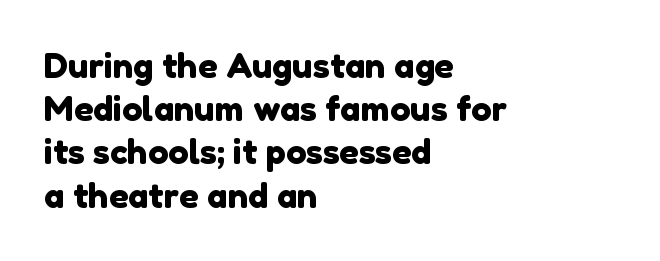
Each letter's strokes conclude bluntly, with no projecting serifs. Does the leading feel generous? No, just average. A typesetter would call this zero additional tracking. Character widths vary here, with narrow letters taking less room than wide ones. A bare baseline throughout the passage.
